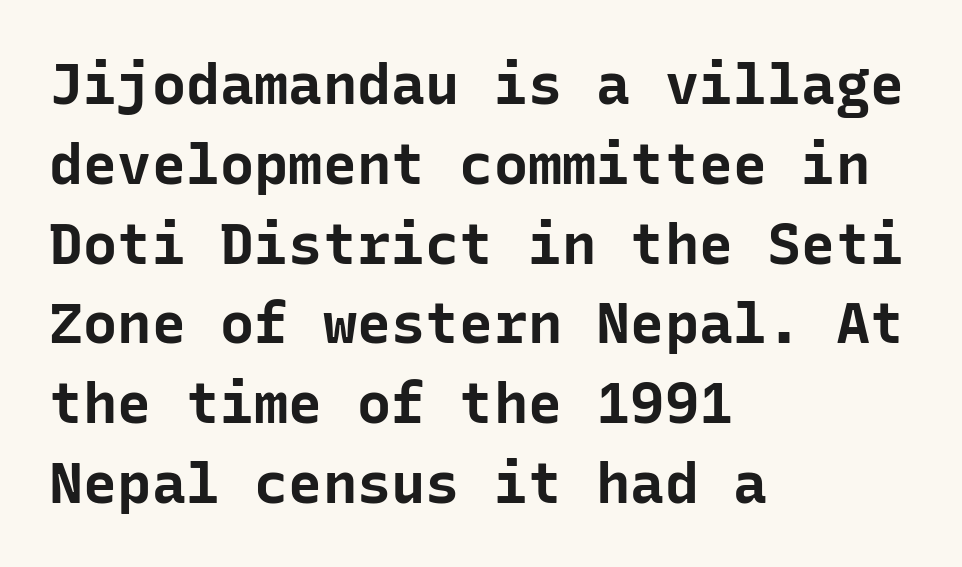
The image shows 57 px bold sans-serif type, upright, monospaced; set left-aligned, normal line spacing (1.4x), normal letter spacing, not underlined; low stroke contrast and a medium x-height.
